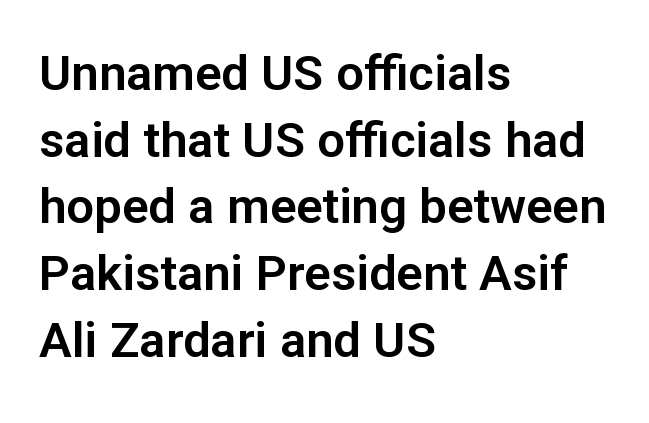
Q: Is the text italic (slanted)? A: No, it is upright.
Q: Is the typeface a serif or a sans-serif typeface? A: Sans-serif.
Q: Is the text underlined? A: No.
Q: How is the paragraph aligned? A: Left-aligned.
Q: Is the spacing between letters normal or unusually wide? A: Normal.
Q: Is the spacing between lines tight, normal or loose? A: Normal.
Q: Width (condensed, normal, or wide)? A: Normal.
Q: Stroke contrast? A: Low.
Q: x-height? A: Medium.
Q: Monospaced? A: No.
